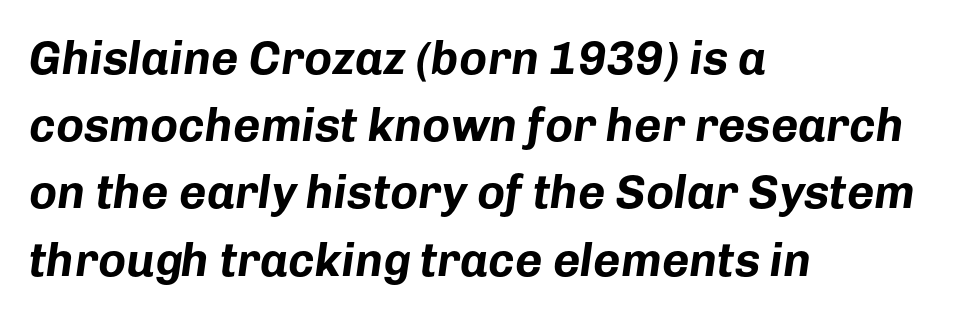
Q: Is the text bold? A: Yes.
Q: Is the text italic (slanted)? A: Yes, it leans right by about 8 degrees.
Q: Is the text underlined? A: No.
Q: How is the paragraph aligned? A: Left-aligned.
Q: Is the spacing between letters normal or unusually wide? A: Normal.
Q: Is the spacing between lines tight, normal or loose? A: Normal.
Q: Width (condensed, normal, or wide)? A: Normal.
Q: Stroke contrast? A: Low.
Q: x-height? A: Medium.
Q: Monospaced? A: No.
